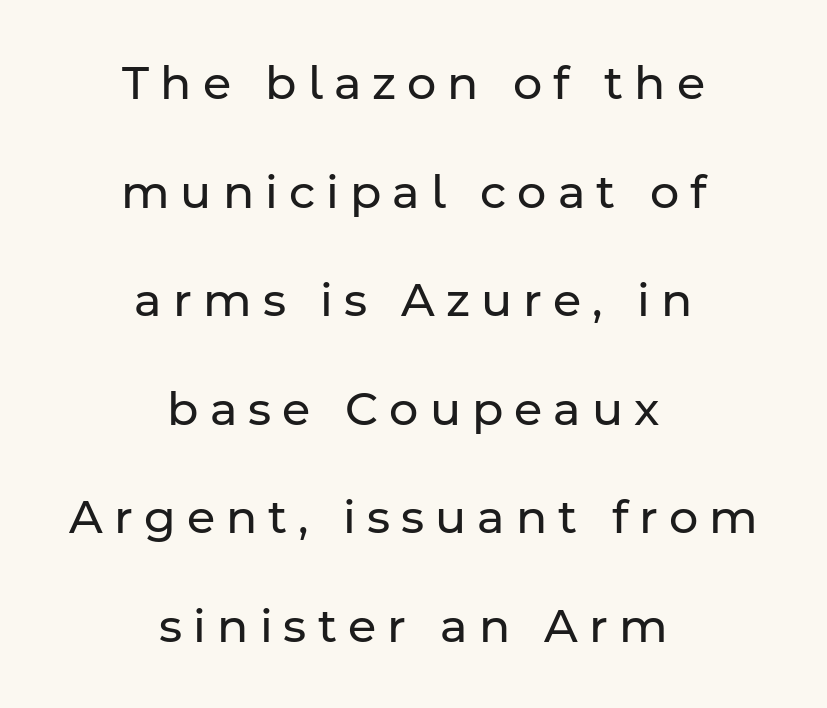
Q: Is the text bold? A: No.
Q: Is the text italic (slanted)? A: No, it is upright.
Q: Is the typeface a serif or a sans-serif typeface? A: Sans-serif.
Q: Is the text underlined? A: No.
Q: How is the paragraph aligned? A: Centered.
Q: Is the spacing between letters normal or unusually wide? A: Unusually wide.
Q: Is the spacing between lines tight, normal or loose? A: Loose.
Q: Width (condensed, normal, or wide)? A: Normal.
Q: Stroke contrast? A: Low.
Q: x-height? A: Medium.
Q: Monospaced? A: No.
